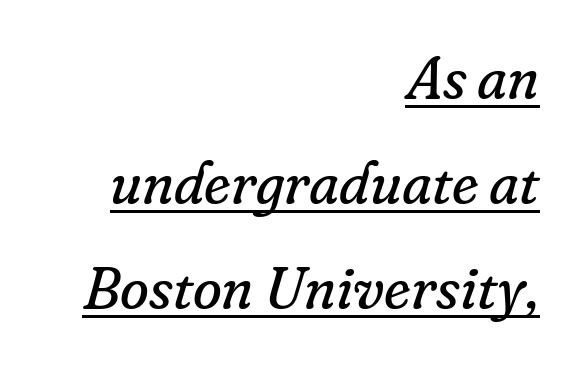
The image shows 59 px regular-weight serif type, italic (leaning right); set right-aligned, line spacing 1.78x, normal letter spacing, underlined; low stroke contrast and a small x-height.
